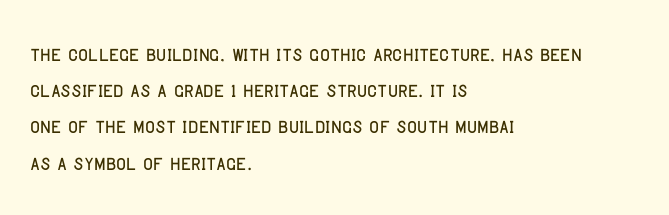
Q: Is the text italic (slanted)? A: No, it is upright.
Q: Is the text underlined? A: No.
Q: How is the paragraph aligned? A: Left-aligned.
Q: Is the spacing between letters normal or unusually wide? A: Normal.
Q: Is the spacing between lines tight, normal or loose? A: Normal.
